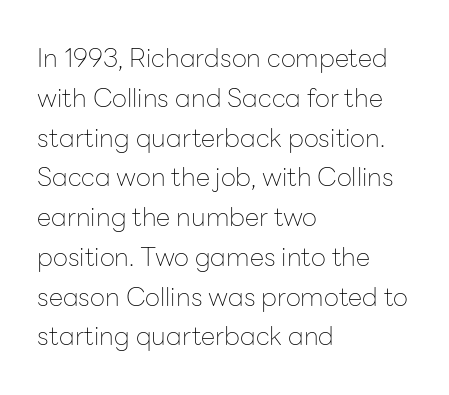
{"italic": "no", "bold": "no", "underline": "no", "align": "left", "line_spacing": "normal", "line_spacing_ratio": 1.53, "letter_spacing": "normal", "letter_spacing_em": 0.0, "glyph_px": 26}
